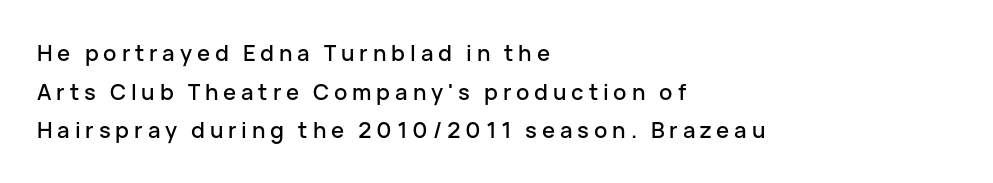
Q: Is the text italic (slanted)? A: No, it is upright.
Q: Is the text underlined? A: No.
Q: How is the paragraph aligned? A: Left-aligned.
Q: Is the spacing between letters normal or unusually wide? A: Unusually wide.
